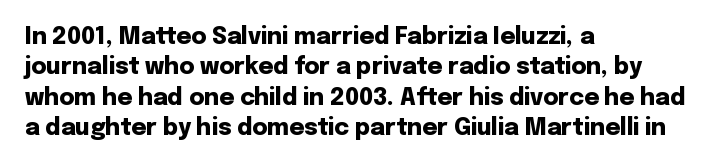
The image shows 23 px bold type, upright; set left-aligned, normal line spacing (1.32x), normal letter spacing, not underlined.
